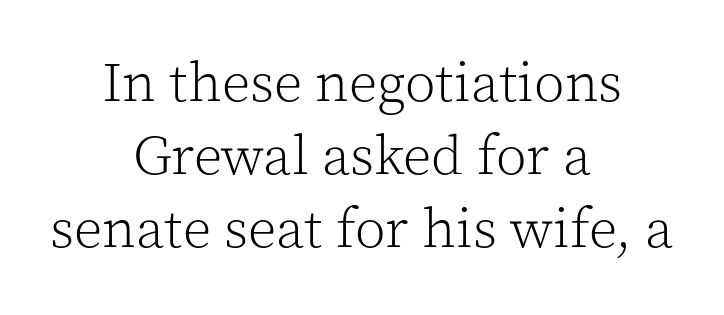
The setting favours the middle, as headings and verse often do. Is this a fixed-width face? No — the glyphs have proportional, varying widths. The typesetting does not lean heavy: it is not bold. What's the leading like? Ordinary, nothing unusual.
